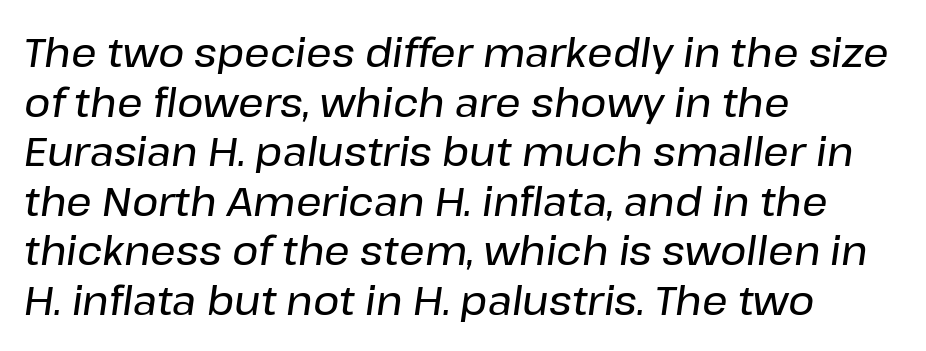
Is the type slanted? Yes — the strokes lean at a clear angle. Any mark beneath the type? The region is blank. These lines keep a tight, regular rhythm from letter to letter. These lines are set flush left with a ragged right edge.
